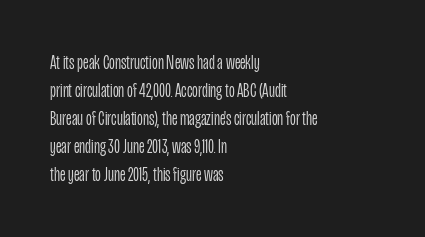
The image shows 20 px text type, upright; set left-aligned, normal line spacing (1.4x), normal letter spacing, not underlined.
